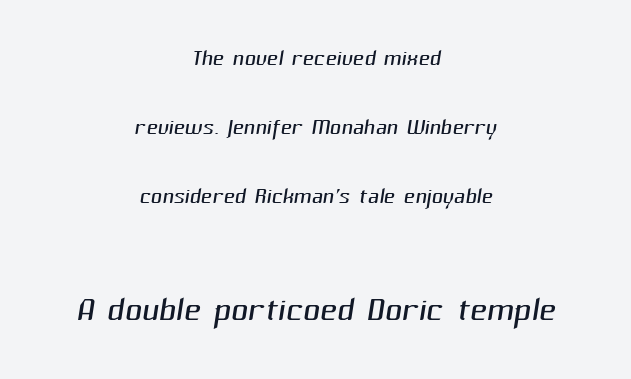
Q: Is the text bold? A: No.
Q: Is the typeface a serif or a sans-serif typeface? A: Sans-serif.
Q: Is the text underlined? A: No.
Q: How is the paragraph aligned? A: Centered.
Q: Is the spacing between letters normal or unusually wide? A: Normal.
Q: Is the spacing between lines tight, normal or loose? A: Loose.
Q: Which block of text is set in a larger size, the first (top) or the second (bottom)? A: The second (bottom) one.
Q: Width (condensed, normal, or wide)? A: Normal.
Q: Stroke contrast? A: Medium.
Q: x-height? A: Medium.
Q: Monospaced? A: No.
